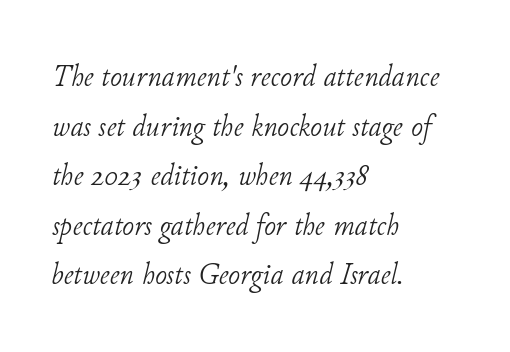
The image shows 32 px light serif type, italic (leaning right); set left-aligned, normal line spacing (1.55x), normal letter spacing, not underlined; low stroke contrast and a small x-height.
